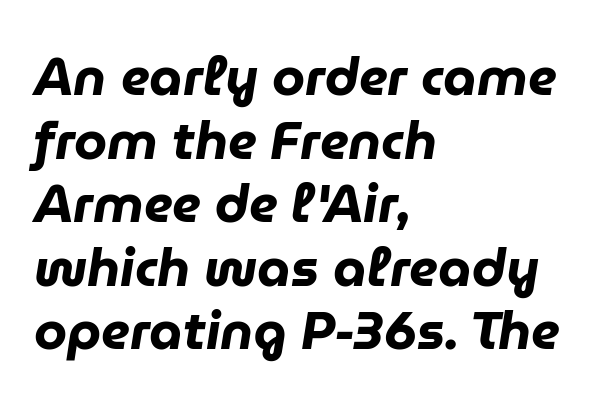
Q: Is the text bold? A: Yes.
Q: Is the text italic (slanted)? A: Yes, it leans right by about 9 degrees.
Q: Is the text underlined? A: No.
Q: How is the paragraph aligned? A: Left-aligned.
Q: Is the spacing between letters normal or unusually wide? A: Normal.
Q: Width (condensed, normal, or wide)? A: Normal.
Q: Stroke contrast? A: Low.
Q: x-height? A: Medium.
Q: Monospaced? A: No.
